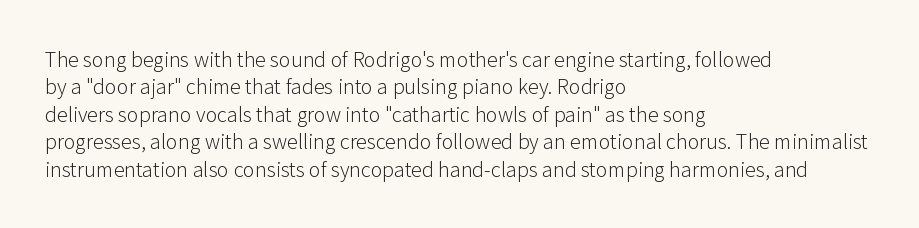
Counters stay open thanks to moderate or lighter strokes. All the whitespace from short lines collects on the right. Normally led — the rows are evenly, conventionally spaced. The glyphs are unaccompanied by any horizontal stroke below them.
